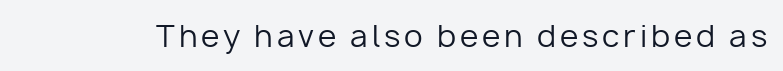
Q: Is the text bold? A: No.
Q: Is the text italic (slanted)? A: No, it is upright.
Q: Is the typeface a serif or a sans-serif typeface? A: Sans-serif.
Q: Is the text underlined? A: No.
Q: Width (condensed, normal, or wide)? A: Normal.
Q: Stroke contrast? A: Low.
Q: x-height? A: Medium.
Q: Monospaced? A: No.
